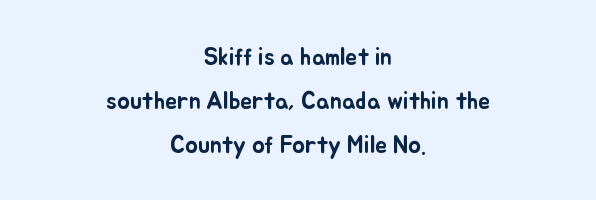
{"italic": "no", "underline": "no", "align": "center", "line_spacing_ratio": 1.84, "letter_spacing": "normal", "letter_spacing_em": 0.0, "glyph_px": 24}
